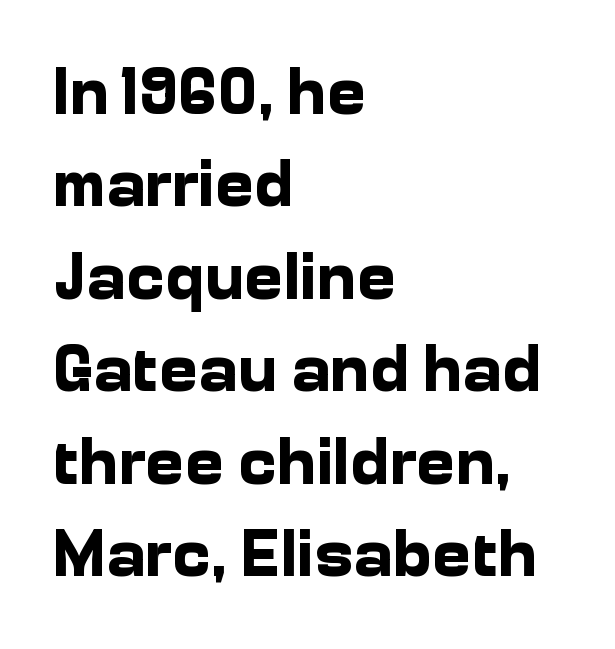
Q: Is the text bold? A: Yes.
Q: Is the text italic (slanted)? A: No, it is upright.
Q: Is the typeface a serif or a sans-serif typeface? A: Sans-serif.
Q: Is the text underlined? A: No.
Q: How is the paragraph aligned? A: Left-aligned.
Q: Is the spacing between letters normal or unusually wide? A: Normal.
Q: Is the spacing between lines tight, normal or loose? A: Normal.
Q: Width (condensed, normal, or wide)? A: Normal.
Q: Stroke contrast? A: Low.
Q: x-height? A: Medium.
Q: Monospaced? A: No.
